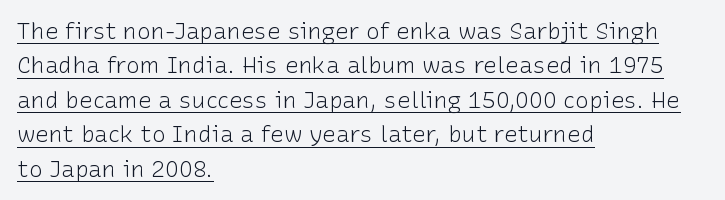
Q: Is the text bold? A: No.
Q: Is the text italic (slanted)? A: No, it is upright.
Q: Is the text underlined? A: Yes.
Q: How is the paragraph aligned? A: Left-aligned.
Q: Is the spacing between letters normal or unusually wide? A: Normal.
Q: Is the spacing between lines tight, normal or loose? A: Normal.
